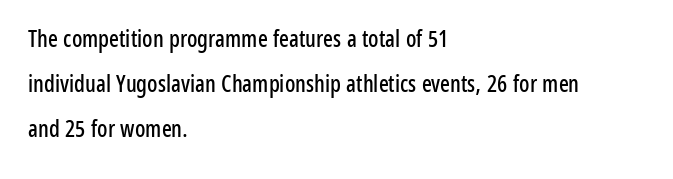
The image shows 23 px text type, upright; set left-aligned, loose line spacing (1.96x), normal letter spacing, not underlined.
